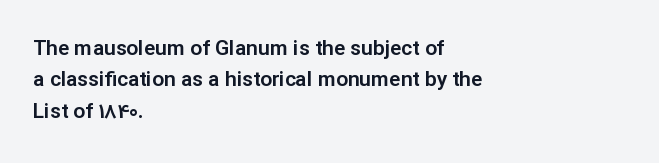
Q: Is the text italic (slanted)? A: No, it is upright.
Q: Is the text underlined? A: No.
Q: How is the paragraph aligned? A: Left-aligned.
Q: Is the spacing between letters normal or unusually wide? A: Normal.
Q: Is the spacing between lines tight, normal or loose? A: Normal.
